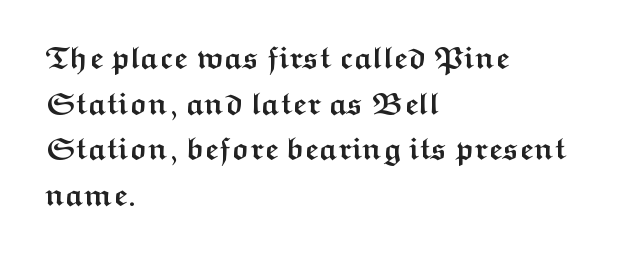
A typesetter would call this proportional, since set widths differ per character. Unlike a traditional serif, this face leaves its strokes unadorned. The letterforms sit shoulder to shoulder at normal distance. The font's upright variant was chosen for this text. This sample is left-justified, so line endings fall wherever the words run out. Evenly set lines give the paragraph a standard silhouette.
